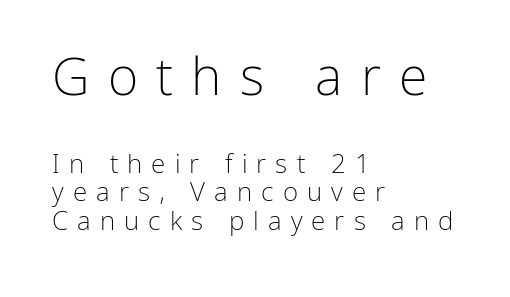
{"serif": "no", "italic": "no", "bold": "no", "weight": "light", "width": "normal", "stroke_contrast": "low", "x_height": "medium", "monospaced": "no", "underline": "no", "align": "left", "line_spacing": "tight", "line_spacing_ratio": 1.1, "letter_spacing": "wide", "letter_spacing_em": 0.35, "larger_block": "first", "size_ratio": 2.0, "glyph_px": 52}
